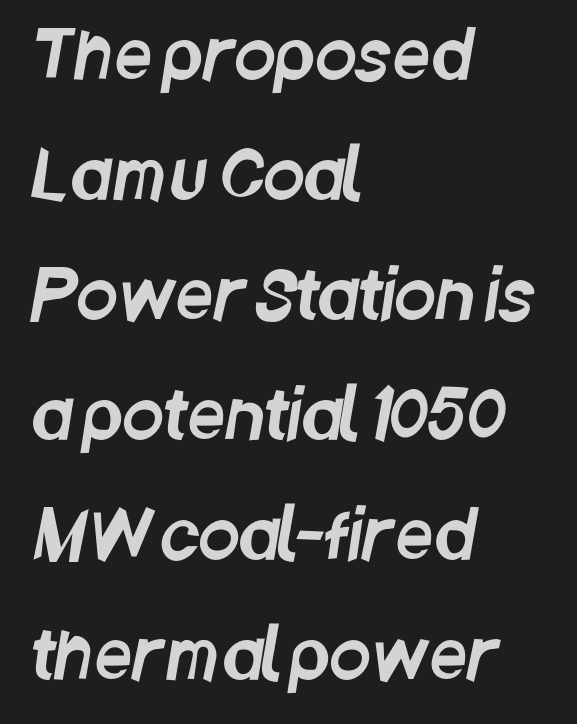
The image shows 67 px condensed sans-serif type; set left-aligned, line spacing 1.79x, normal letter spacing, not underlined; low stroke contrast and a large x-height.
